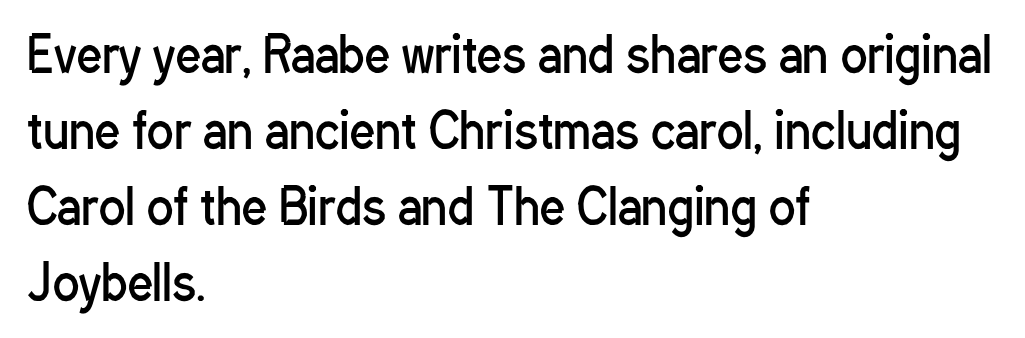
{"serif": "no", "italic": "no", "bold": "no", "weight": "regular", "width": "condensed", "stroke_contrast": "low", "x_height": "medium", "monospaced": "no", "underline": "no", "align": "left", "line_spacing": "normal", "line_spacing_ratio": 1.55, "letter_spacing": "normal", "letter_spacing_em": 0.0, "glyph_px": 49}
